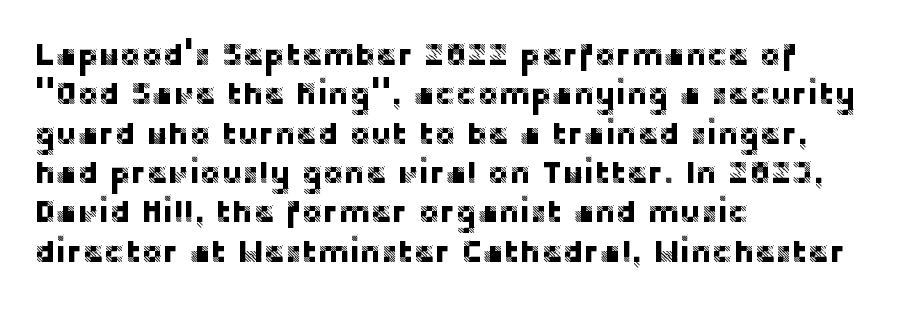
Q: Is the text italic (slanted)? A: No, it is upright.
Q: Is the typeface a serif or a sans-serif typeface? A: Sans-serif.
Q: Is the text underlined? A: No.
Q: How is the paragraph aligned? A: Left-aligned.
Q: Is the spacing between letters normal or unusually wide? A: Normal.
Q: Width (condensed, normal, or wide)? A: Normal.
Q: Stroke contrast? A: Low.
Q: x-height? A: Large.
Q: Monospaced? A: No.
